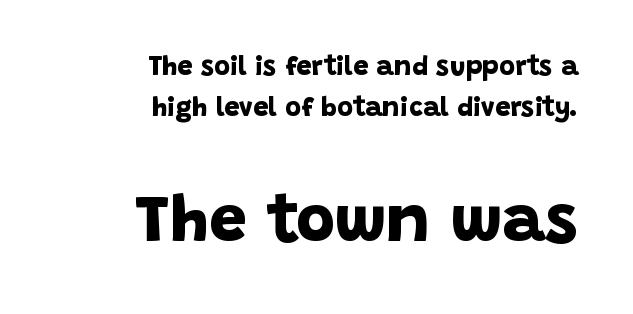
Q: Is the text bold? A: Yes.
Q: Is the typeface a serif or a sans-serif typeface? A: Sans-serif.
Q: Is the text underlined? A: No.
Q: How is the paragraph aligned? A: Right-aligned.
Q: Is the spacing between letters normal or unusually wide? A: Normal.
Q: Is the spacing between lines tight, normal or loose? A: Normal.
Q: Which block of text is set in a larger size, the first (top) or the second (bottom)? A: The second (bottom) one.
Q: Width (condensed, normal, or wide)? A: Normal.
Q: Stroke contrast? A: Low.
Q: x-height? A: Large.
Q: Monospaced? A: No.
